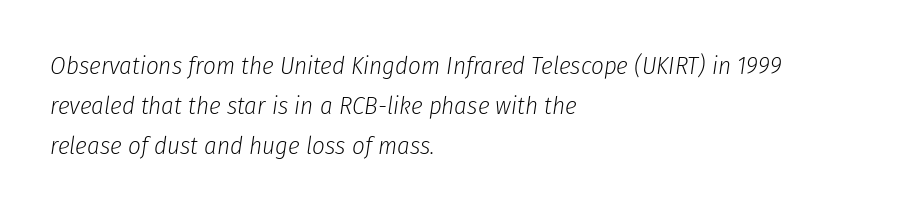
The image shows 25 px text type, italic (leaning right); set left-aligned, normal line spacing (1.6x), normal letter spacing, not underlined.
